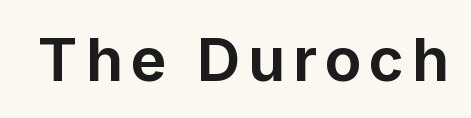
In terms of letterform style, serifs are entirely absent. Plenty of ink on the page — the face is bold. The passage shown is not underscored anywhere. Italic: no, the glyphs are upright roman. This sample has the flowing, uneven cadence of proportional lettering.
